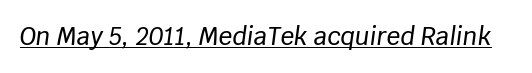
The image shows 24 px text type, italic (leaning right); set normal letter spacing, underlined.
